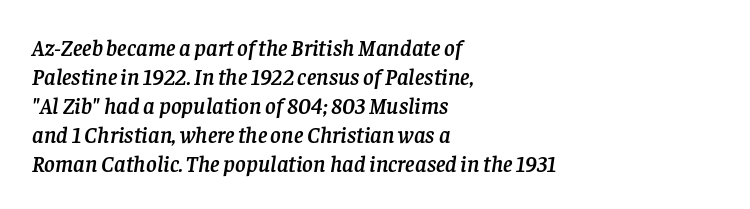
Q: Is the text italic (slanted)? A: Yes, it leans right by about 8 degrees.
Q: Is the text underlined? A: No.
Q: How is the paragraph aligned? A: Left-aligned.
Q: Is the spacing between letters normal or unusually wide? A: Normal.
Q: Is the spacing between lines tight, normal or loose? A: Normal.
